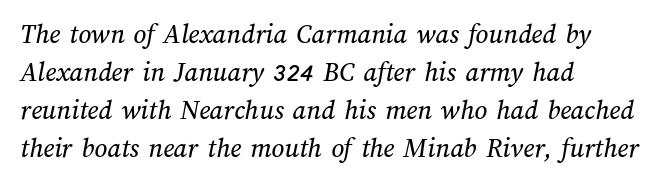
Q: Is the text underlined? A: No.
Q: How is the paragraph aligned? A: Left-aligned.
Q: Is the spacing between letters normal or unusually wide? A: Normal.
Q: Is the spacing between lines tight, normal or loose? A: Normal.
Q: Width (condensed, normal, or wide)? A: Normal.
Q: Stroke contrast? A: Medium.
Q: x-height? A: Medium.
Q: Monospaced? A: No.
